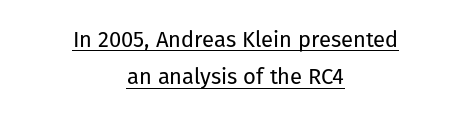
{"italic": "no", "bold": "no", "underline": "yes", "align": "center", "line_spacing": "normal", "line_spacing_ratio": 1.7, "letter_spacing": "normal", "letter_spacing_em": 0.0, "glyph_px": 22}
